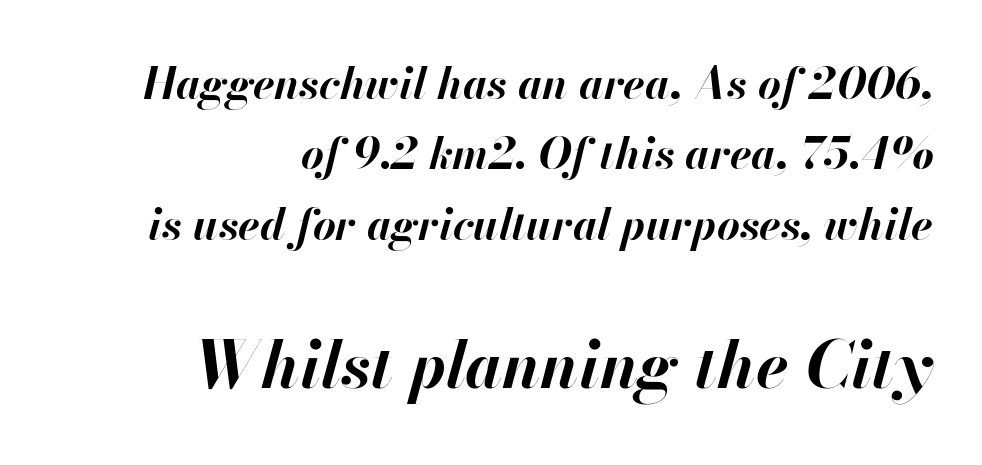
Q: Is the text bold? A: Yes.
Q: Is the text italic (slanted)? A: Yes, it leans right by about 13 degrees.
Q: Is the text underlined? A: No.
Q: How is the paragraph aligned? A: Right-aligned.
Q: Is the spacing between letters normal or unusually wide? A: Normal.
Q: Is the spacing between lines tight, normal or loose? A: Normal.
Q: Which block of text is set in a larger size, the first (top) or the second (bottom)? A: The second (bottom) one.
Q: Width (condensed, normal, or wide)? A: Normal.
Q: Stroke contrast? A: High.
Q: x-height? A: Small.
Q: Monospaced? A: No.
